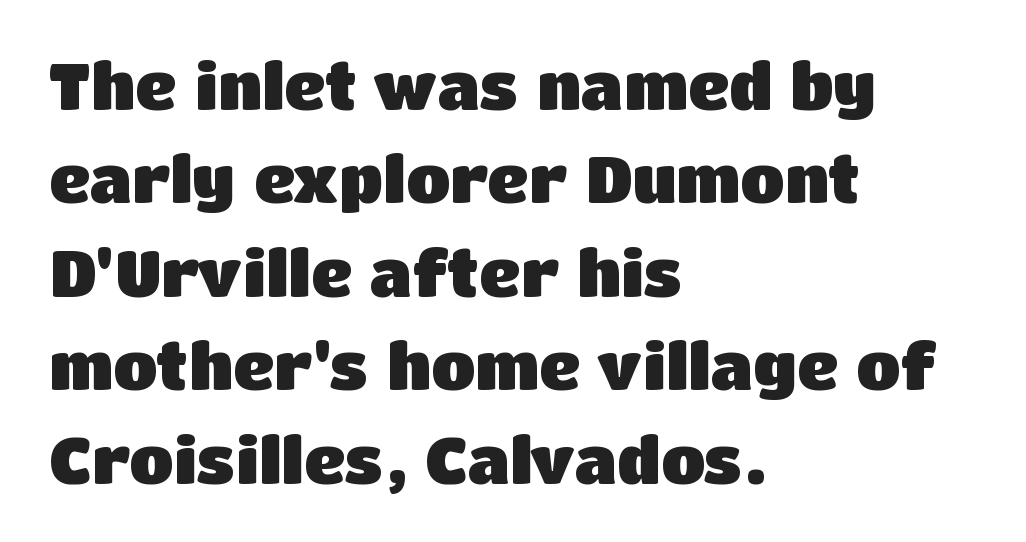
Typographically, this falls in the sans-serif category. Evenly set lines give the paragraph a standard silhouette. Tracking here is standard; glyphs follow each other at the usual distance. The rendering uses natural spacing where letterforms have individual widths.
